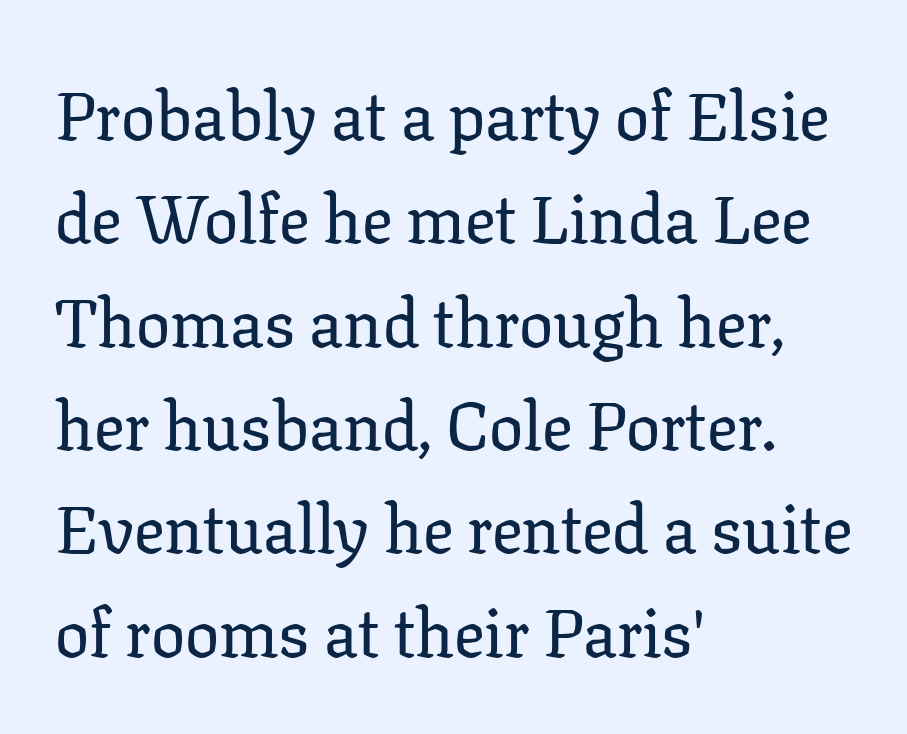
Q: Is the text italic (slanted)? A: No, it is upright.
Q: Is the typeface a serif or a sans-serif typeface? A: Serif.
Q: Is the text underlined? A: No.
Q: How is the paragraph aligned? A: Left-aligned.
Q: Is the spacing between letters normal or unusually wide? A: Normal.
Q: Is the spacing between lines tight, normal or loose? A: Normal.
Q: Width (condensed, normal, or wide)? A: Normal.
Q: Stroke contrast? A: Low.
Q: x-height? A: Medium.
Q: Monospaced? A: No.
